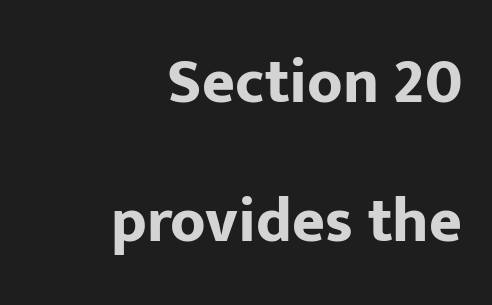
{"serif": "no", "italic": "no", "bold": "yes", "weight": "bold", "width": "normal", "stroke_contrast": "low", "x_height": "medium", "monospaced": "no", "underline": "no", "align": "right", "line_spacing": "loose", "line_spacing_ratio": 2.2, "letter_spacing": "normal", "letter_spacing_em": 0.0, "glyph_px": 63}
